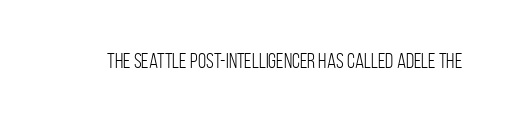
The passage shown is not underscored anywhere. The font's upright variant was chosen for this text. Stems here are at most as thick as an everyday book face. Observe the ordinary spacing: letters are neighbours, not strangers.
